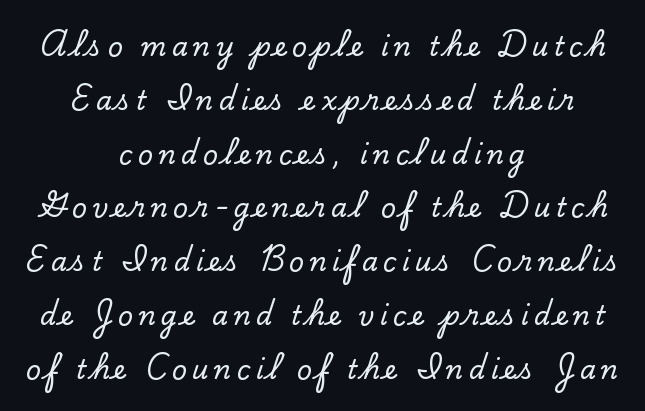
The image shows 26 px text type; set centered, loose line spacing (2.07x), unusually wide letter spacing (+0.2 em), not underlined.
